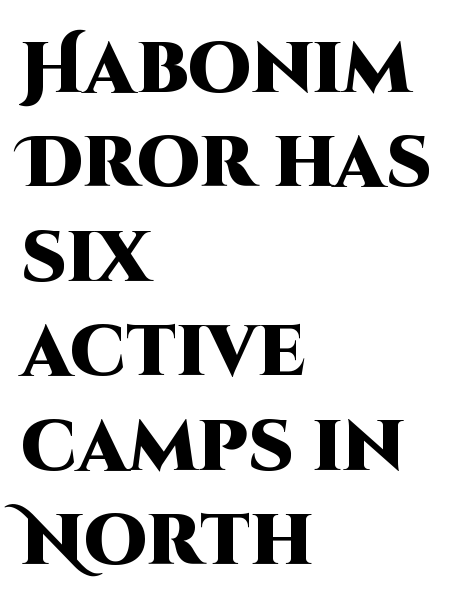
The image shows 71 px heavy sans-serif type, upright; set left-aligned, normal line spacing (1.33x), normal letter spacing, not underlined; high stroke contrast and a large x-height.
